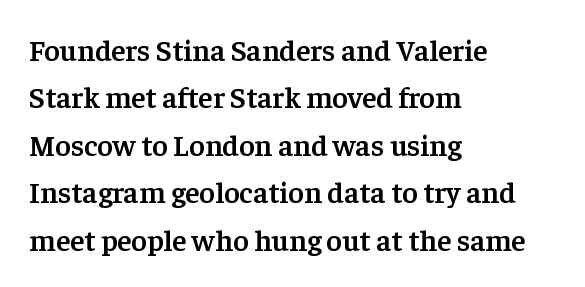
Q: Is the text bold? A: Semi-bold.
Q: Is the text italic (slanted)? A: No, it is upright.
Q: Is the typeface a serif or a sans-serif typeface? A: Serif.
Q: Is the text underlined? A: No.
Q: How is the paragraph aligned? A: Left-aligned.
Q: Is the spacing between letters normal or unusually wide? A: Normal.
Q: Is the spacing between lines tight, normal or loose? A: Normal.
Q: Width (condensed, normal, or wide)? A: Normal.
Q: Stroke contrast? A: Low.
Q: x-height? A: Medium.
Q: Monospaced? A: No.
